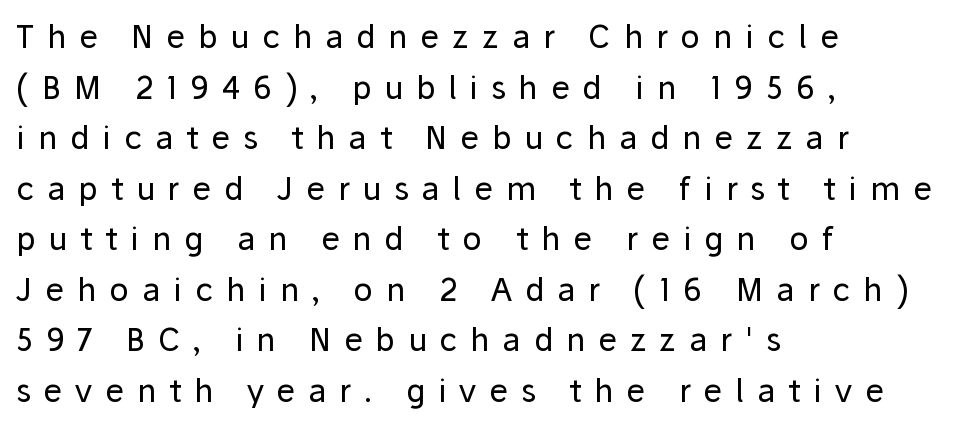
{"serif": "no", "italic": "no", "bold": "no", "weight": "regular", "width": "normal", "stroke_contrast": "low", "x_height": "medium", "monospaced": "no", "underline": "no", "align": "left", "line_spacing": "normal", "line_spacing_ratio": 1.58, "letter_spacing": "wide", "letter_spacing_em": 0.4, "glyph_px": 32}
